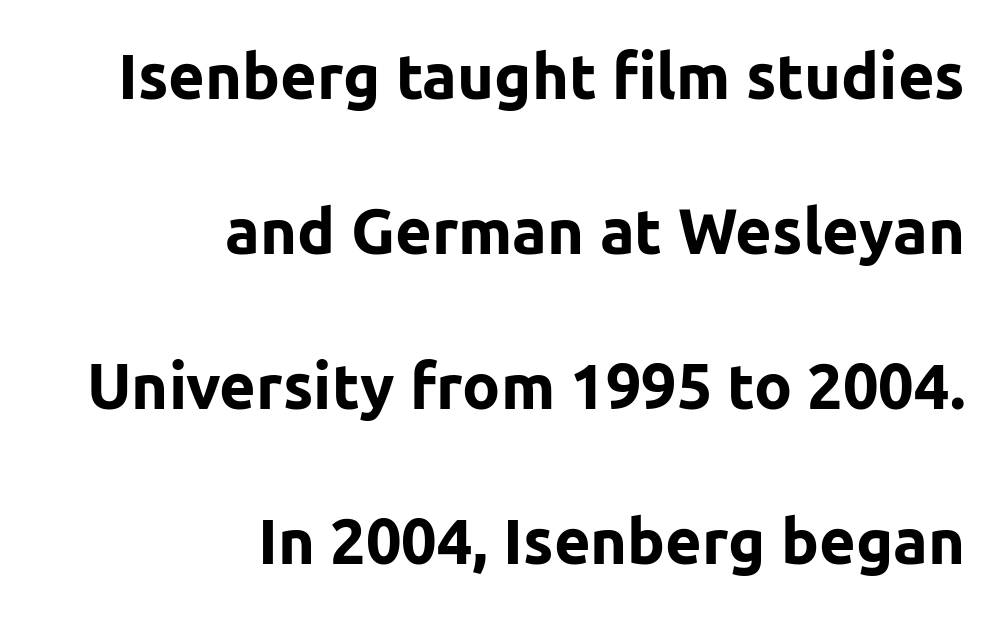
Q: Is the text bold? A: Yes.
Q: Is the text italic (slanted)? A: No, it is upright.
Q: Is the typeface a serif or a sans-serif typeface? A: Sans-serif.
Q: Is the text underlined? A: No.
Q: How is the paragraph aligned? A: Right-aligned.
Q: Is the spacing between letters normal or unusually wide? A: Normal.
Q: Is the spacing between lines tight, normal or loose? A: Loose.
Q: Width (condensed, normal, or wide)? A: Normal.
Q: Stroke contrast? A: Low.
Q: x-height? A: Medium.
Q: Monospaced? A: No.
